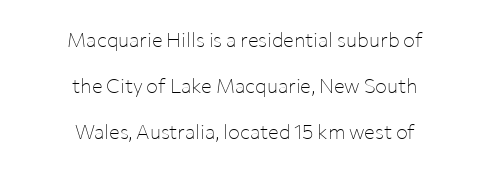
{"italic": "no", "bold": "no", "underline": "no", "align": "center", "line_spacing": "loose", "line_spacing_ratio": 2.31, "letter_spacing": "normal", "letter_spacing_em": 0.0, "glyph_px": 20}
